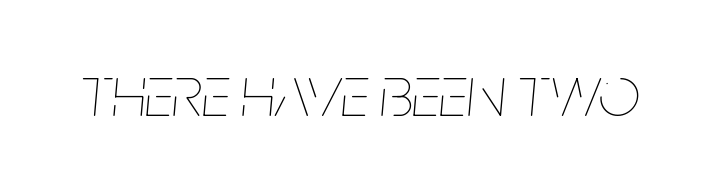
Here the glyphs are tracked normally, forming tight word shapes. These lines are rendered in a variable-pitch font. Posture: slanted. No extra ink here — the face is not bold. The gap between lines stays unmarked.
